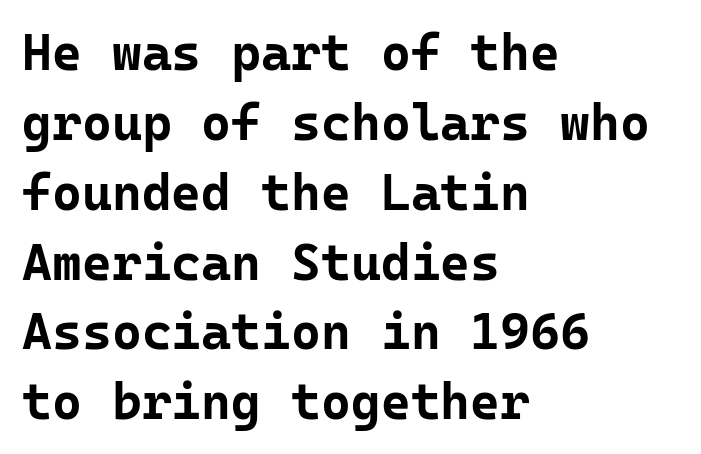
The image shows 51 px bold sans-serif type, upright, monospaced; set left-aligned, normal line spacing (1.37x), normal letter spacing, not underlined; low stroke contrast and a medium x-height.
